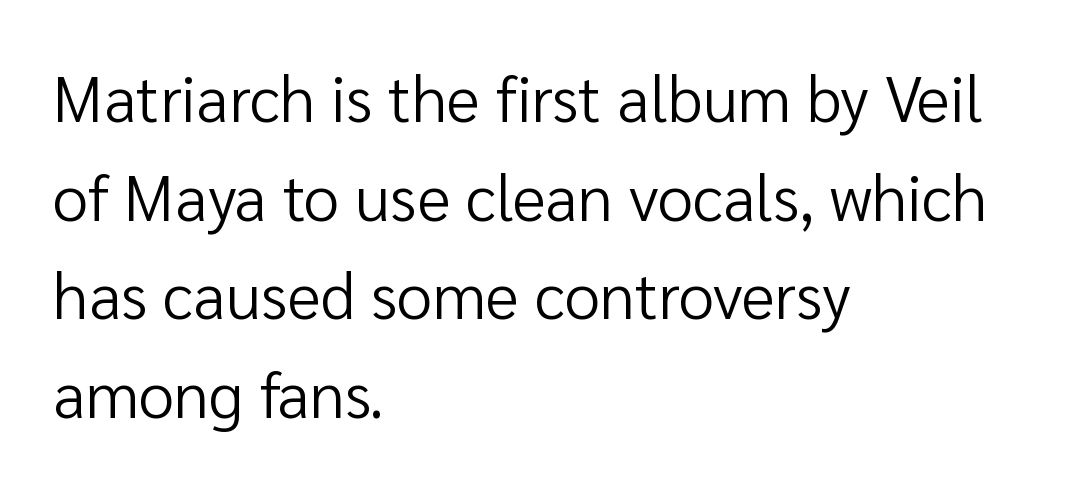
Baseline-to-baseline distance is the conventional proportion of letter height. You could not count columns in this text — the font is proportionally spaced. Inter-character spacing is left at the font's built-in metrics. The typesetting does not lean heavy: it is not bold. The font's upright variant was chosen for this text. Each letter's strokes conclude bluntly, with no projecting serifs.
